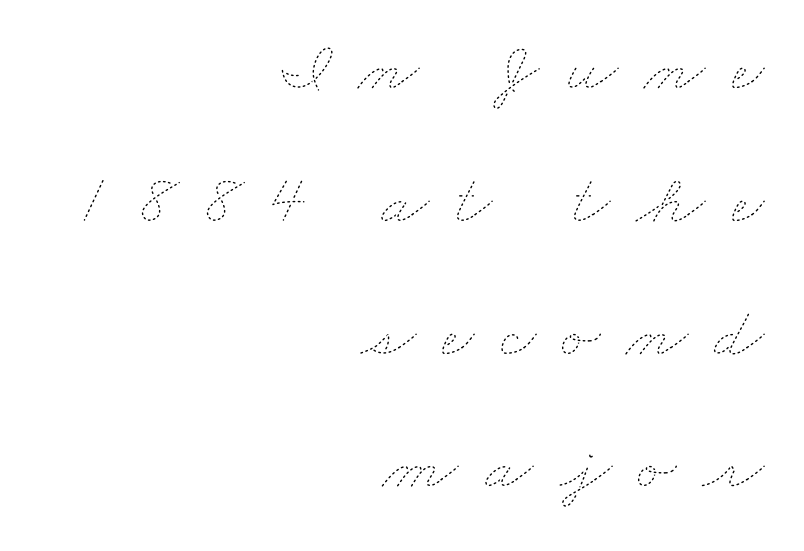
Bare-footed words on every line. Glyph-to-glyph distance is far greater than everyday printed text. Character widths vary here, with narrow letters taking less room than wide ones. Which margin do the lines hug? The right one — the left edge is uneven. The characters are drawn with everyday or finer stroke widths.
